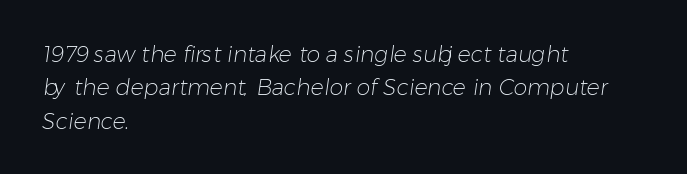
Q: Is the text bold? A: No.
Q: Is the text underlined? A: No.
Q: How is the paragraph aligned? A: Left-aligned.
Q: Is the spacing between letters normal or unusually wide? A: Normal.
Q: Is the spacing between lines tight, normal or loose? A: Normal.
